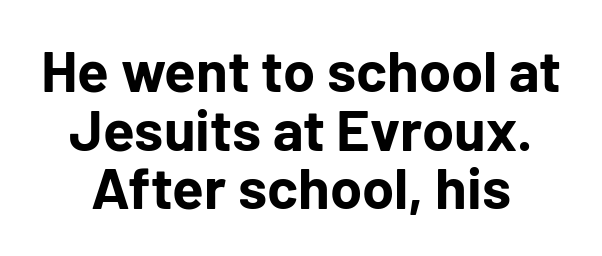
The image shows 58 px bold sans-serif type, upright; set tight line spacing (1.01x), normal letter spacing, not underlined; low stroke contrast and a medium x-height.
